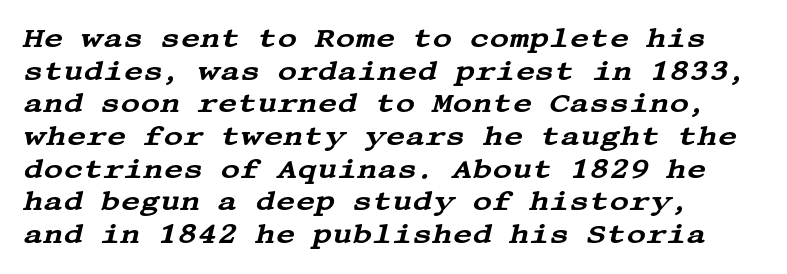
The image shows 27 px text type, italic (leaning right); set left-aligned, line spacing 1.21x, normal letter spacing, not underlined.
